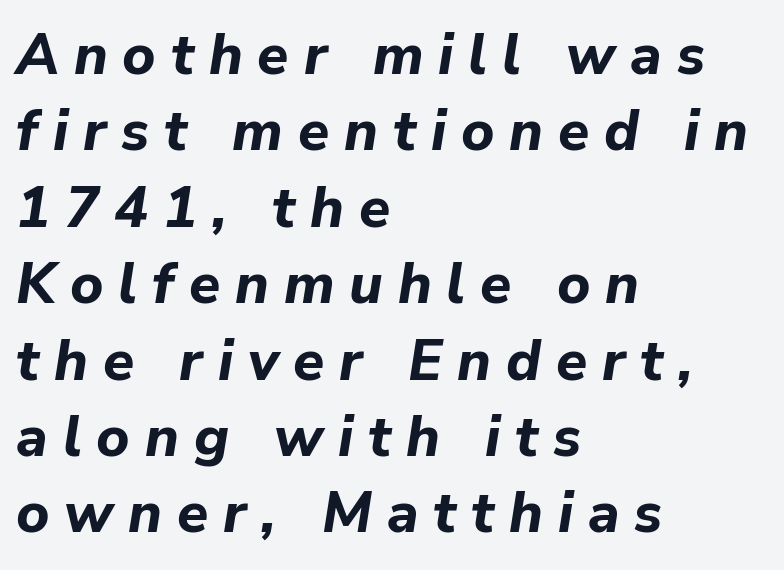
Q: Is the text bold? A: Yes.
Q: Is the text italic (slanted)? A: Yes, it leans right by about 9 degrees.
Q: Is the text underlined? A: No.
Q: How is the paragraph aligned? A: Left-aligned.
Q: Is the spacing between letters normal or unusually wide? A: Unusually wide.
Q: Is the spacing between lines tight, normal or loose? A: Normal.
Q: Width (condensed, normal, or wide)? A: Normal.
Q: Stroke contrast? A: Low.
Q: x-height? A: Medium.
Q: Monospaced? A: No.
